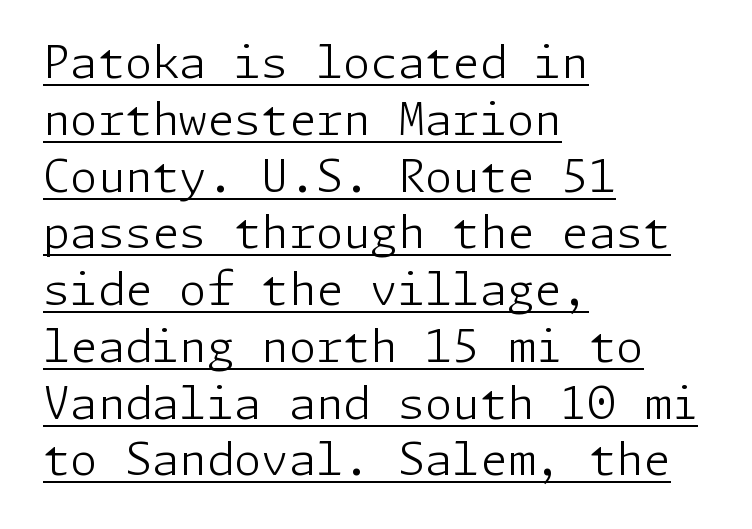
Q: Is the text bold? A: No.
Q: Is the text italic (slanted)? A: No, it is upright.
Q: Is the typeface a serif or a sans-serif typeface? A: Sans-serif.
Q: Is the text underlined? A: Yes.
Q: How is the paragraph aligned? A: Left-aligned.
Q: Is the spacing between letters normal or unusually wide? A: Normal.
Q: Is the spacing between lines tight, normal or loose? A: Normal.
Q: Width (condensed, normal, or wide)? A: Normal.
Q: Stroke contrast? A: Low.
Q: x-height? A: Medium.
